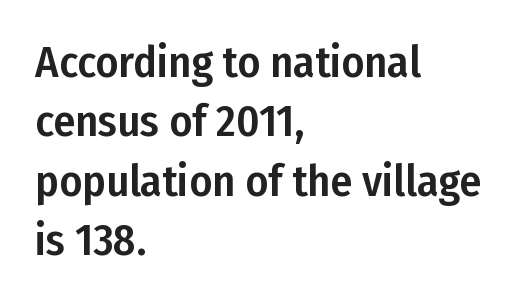
{"serif": "no", "italic": "no", "width": "condensed", "stroke_contrast": "low", "x_height": "medium", "monospaced": "no", "underline": "no", "align": "left", "line_spacing": "normal", "line_spacing_ratio": 1.35, "letter_spacing": "normal", "letter_spacing_em": 0.0, "glyph_px": 44}
